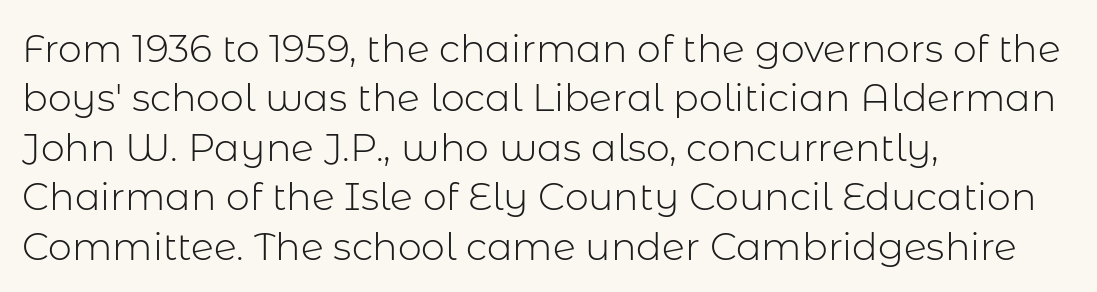
Q: Is the text bold? A: No.
Q: Is the text italic (slanted)? A: No, it is upright.
Q: Is the typeface a serif or a sans-serif typeface? A: Sans-serif.
Q: Is the text underlined? A: No.
Q: How is the paragraph aligned? A: Left-aligned.
Q: Is the spacing between letters normal or unusually wide? A: Normal.
Q: Is the spacing between lines tight, normal or loose? A: Normal.
Q: Width (condensed, normal, or wide)? A: Normal.
Q: Stroke contrast? A: Low.
Q: x-height? A: Medium.
Q: Monospaced? A: No.
